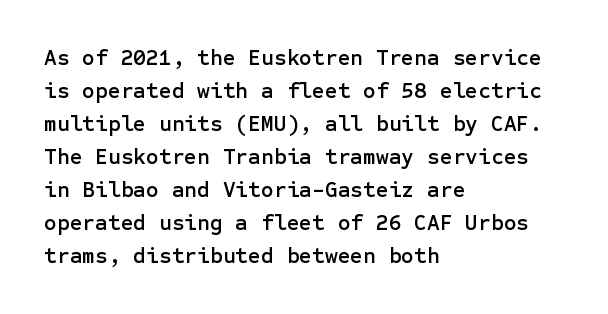
{"italic": "no", "underline": "no", "align": "left", "line_spacing": "normal", "line_spacing_ratio": 1.5, "letter_spacing": "normal", "letter_spacing_em": 0.0, "glyph_px": 22}
